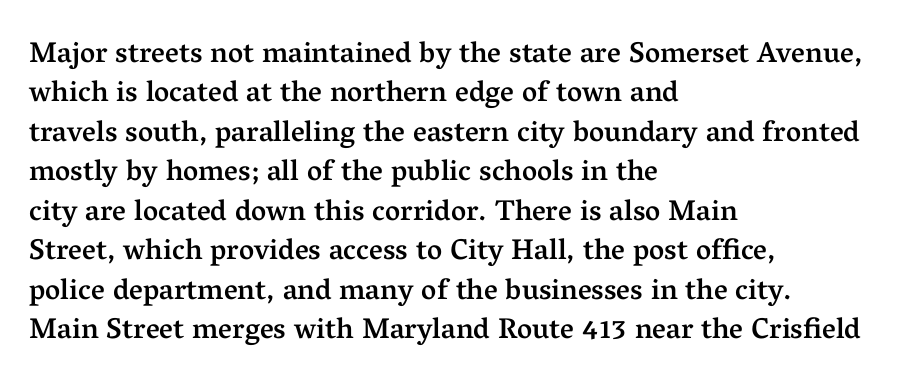
Q: Is the text bold? A: Semi-bold.
Q: Is the text italic (slanted)? A: No, it is upright.
Q: Is the typeface a serif or a sans-serif typeface? A: Serif.
Q: Is the text underlined? A: No.
Q: How is the paragraph aligned? A: Left-aligned.
Q: Is the spacing between letters normal or unusually wide? A: Normal.
Q: Is the spacing between lines tight, normal or loose? A: Normal.
Q: Width (condensed, normal, or wide)? A: Normal.
Q: Stroke contrast? A: Medium.
Q: x-height? A: Medium.
Q: Monospaced? A: No.
